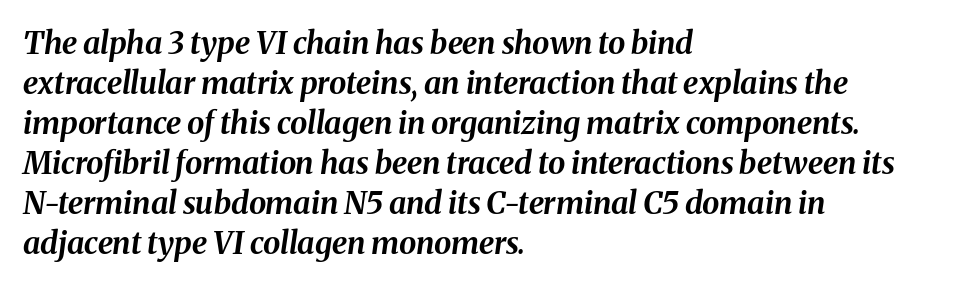
{"italic": "yes", "lean": "right", "slant_degrees": 8, "bold": "yes", "weight": "bold", "width": "normal", "stroke_contrast": "medium", "x_height": "medium", "monospaced": "no", "underline": "no", "align": "left", "line_spacing": "normal", "line_spacing_ratio": 1.29, "letter_spacing": "normal", "letter_spacing_em": 0.0, "glyph_px": 31}
